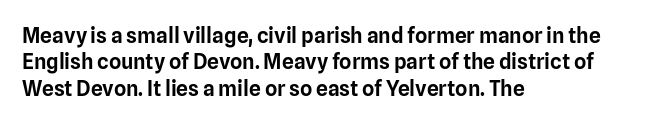
Is there much room between lines? A standard amount, neither cramped nor airy. The line texture is even and compact thanks to regular tracking. In terms of posture, this sample is upright. The paragraph has a hard left edge and a soft right edge. The strip under each line holds only bare page.
